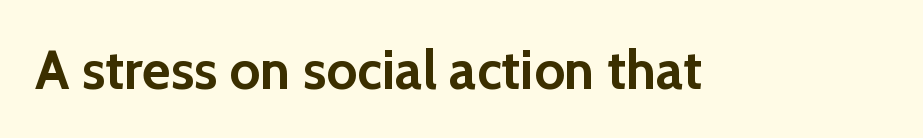
Notice how the stems are strictly vertical — no italics here. Decoration check: the copy has no underline. Honestly, the letter spacing is just normal — you wouldn't notice it. A sans-serif font was chosen for this passage. Stroke thickness is high; the sample reads as a true bold. Note the varied advance widths — an 'i' is clearly narrower than an 'm'.
